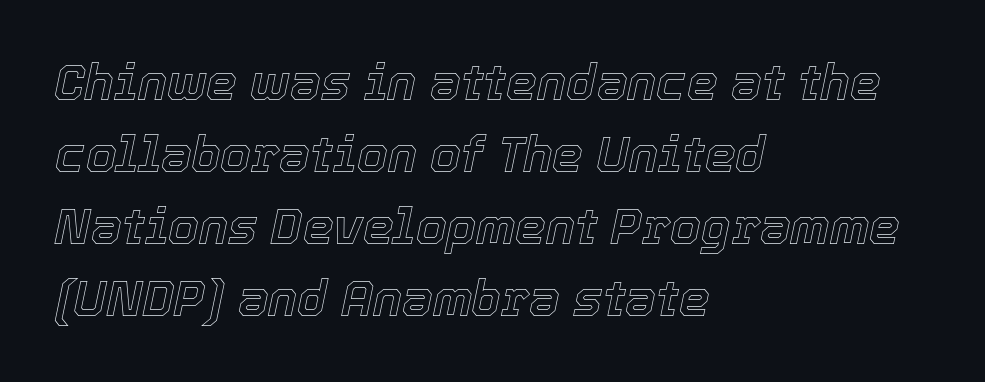
Short and long lines alike share a common starting point at left. Quick note: italic. Only glyphs here, with clear space below each row. A typesetter would call this leading conventional body-copy spacing. Look at the tracking — it's just the regular setting, nothing added. Do the characters align in a grid? No, the font is proportional.
